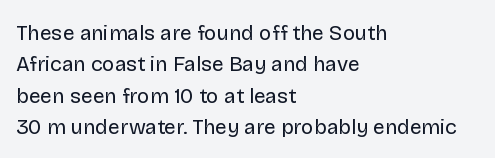
{"italic": "no", "bold": "no", "underline": "no", "align": "left", "line_spacing": "normal", "line_spacing_ratio": 1.49, "letter_spacing": "normal", "letter_spacing_em": 0.0, "glyph_px": 21}
